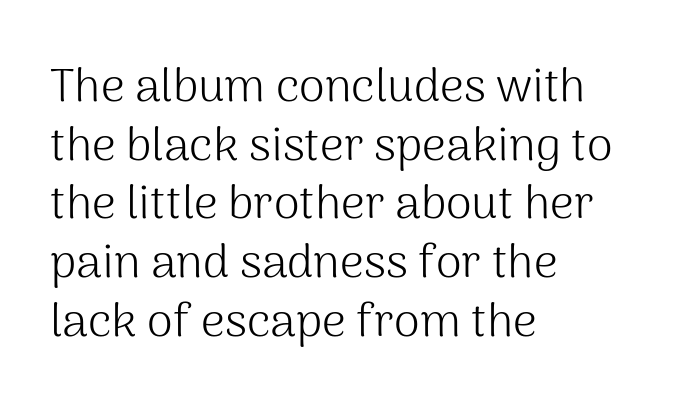
Weight: in the light-to-regular range. A clean baseline with only descenders dipping below it. Reading down the column, the eye jumps a familiar distance to each next line. Type style note: lacks serifs. Is the block centered? No — it sits flush against the left margin.
